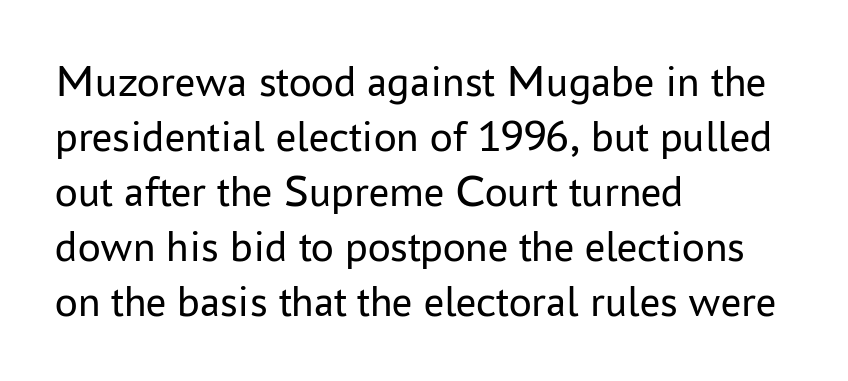
The image shows 45 px regular-weight sans-serif type, upright; set left-aligned, line spacing 1.22x, normal letter spacing, not underlined; low stroke contrast and a medium x-height.
